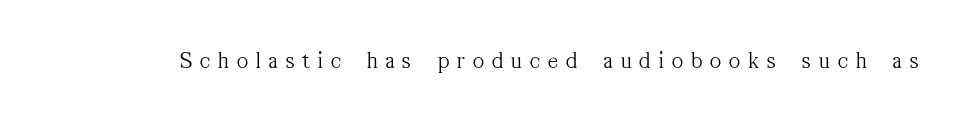
Q: Is the text bold? A: No.
Q: Is the text italic (slanted)? A: No, it is upright.
Q: Is the text underlined? A: No.
Q: Is the spacing between letters normal or unusually wide? A: Unusually wide.
